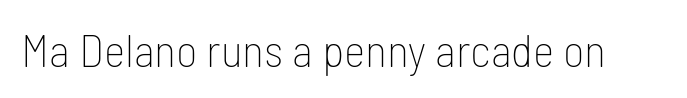
{"serif": "no", "italic": "no", "bold": "no", "weight": "thin", "width": "condensed", "stroke_contrast": "low", "x_height": "medium", "monospaced": "no", "underline": "no", "letter_spacing": "normal", "letter_spacing_em": 0.0, "glyph_px": 46}
